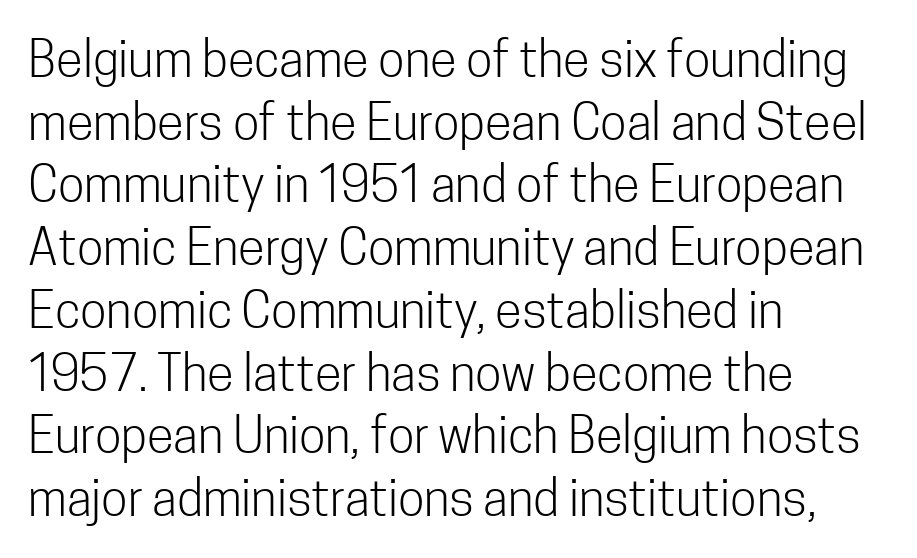
{"serif": "no", "italic": "no", "bold": "no", "weight": "light", "width": "condensed", "stroke_contrast": "low", "x_height": "medium", "monospaced": "no", "underline": "no", "align": "left", "line_spacing": "normal", "line_spacing_ratio": 1.28, "letter_spacing": "normal", "letter_spacing_em": 0.0, "glyph_px": 49}
